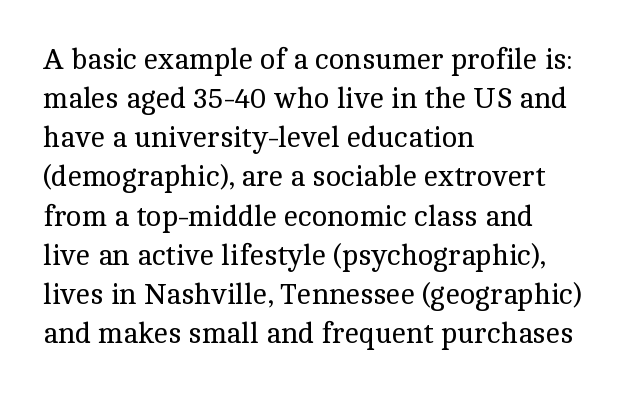
Q: Is the text bold? A: No.
Q: Is the text italic (slanted)? A: No, it is upright.
Q: Is the typeface a serif or a sans-serif typeface? A: Serif.
Q: Is the text underlined? A: No.
Q: How is the paragraph aligned? A: Left-aligned.
Q: Is the spacing between letters normal or unusually wide? A: Normal.
Q: Is the spacing between lines tight, normal or loose? A: Normal.
Q: Width (condensed, normal, or wide)? A: Normal.
Q: x-height? A: Medium.
Q: Monospaced? A: No.
